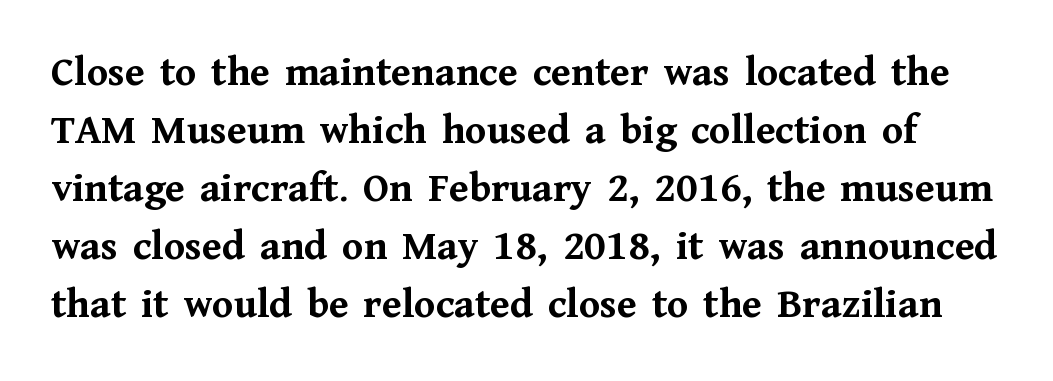
Q: Is the text bold? A: Yes.
Q: Is the text italic (slanted)? A: No, it is upright.
Q: Is the typeface a serif or a sans-serif typeface? A: Serif.
Q: Is the text underlined? A: No.
Q: Is the spacing between letters normal or unusually wide? A: Normal.
Q: Is the spacing between lines tight, normal or loose? A: Normal.
Q: Width (condensed, normal, or wide)? A: Normal.
Q: Stroke contrast? A: Medium.
Q: x-height? A: Medium.
Q: Monospaced? A: No.
